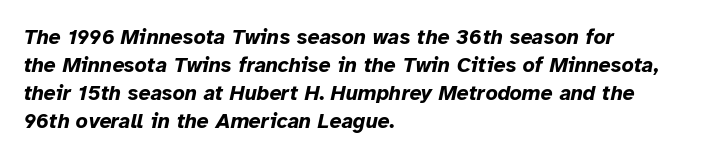
The image shows 21 px bold type, italic (leaning right); set left-aligned, normal line spacing (1.34x), normal letter spacing, not underlined.
